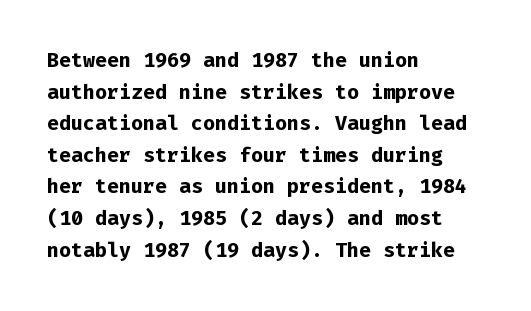
Q: Is the text bold? A: Yes.
Q: Is the text italic (slanted)? A: No, it is upright.
Q: Is the text underlined? A: No.
Q: How is the paragraph aligned? A: Left-aligned.
Q: Is the spacing between letters normal or unusually wide? A: Normal.
Q: Is the spacing between lines tight, normal or loose? A: Normal.
